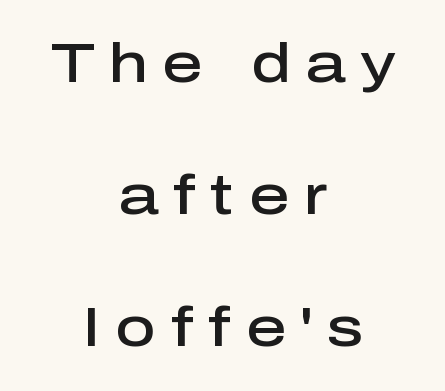
Q: Is the text bold? A: Semi-bold.
Q: Is the text italic (slanted)? A: No, it is upright.
Q: Is the typeface a serif or a sans-serif typeface? A: Sans-serif.
Q: Is the text underlined? A: No.
Q: How is the paragraph aligned? A: Centered.
Q: Is the spacing between letters normal or unusually wide? A: Unusually wide.
Q: Is the spacing between lines tight, normal or loose? A: Loose.
Q: Width (condensed, normal, or wide)? A: Normal.
Q: Stroke contrast? A: Low.
Q: x-height? A: Medium.
Q: Monospaced? A: No.
